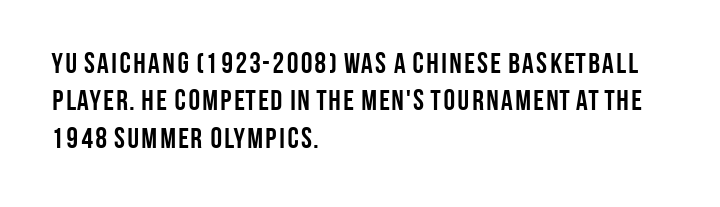
{"serif": "no", "italic": "no", "bold": "yes", "weight": "semibold", "width": "condensed", "stroke_contrast": "low", "x_height": "large", "monospaced": "no", "underline": "no", "align": "left", "line_spacing": "normal", "line_spacing_ratio": 1.29, "letter_spacing": "normal", "letter_spacing_em": 0.0, "glyph_px": 29}
